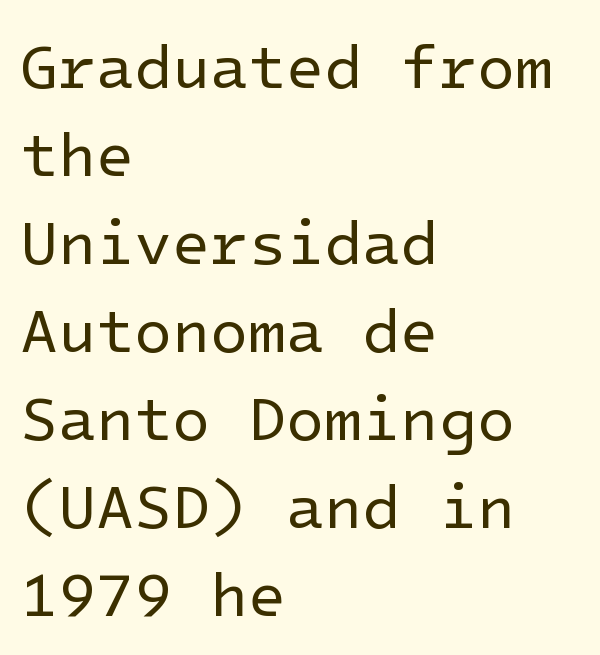
{"serif": "no", "italic": "no", "bold": "no", "weight": "regular", "width": "normal", "stroke_contrast": "low", "x_height": "medium", "underline": "no", "align": "left", "line_spacing": "normal", "line_spacing_ratio": 1.42, "letter_spacing": "normal", "letter_spacing_em": 0.0, "glyph_px": 62}
